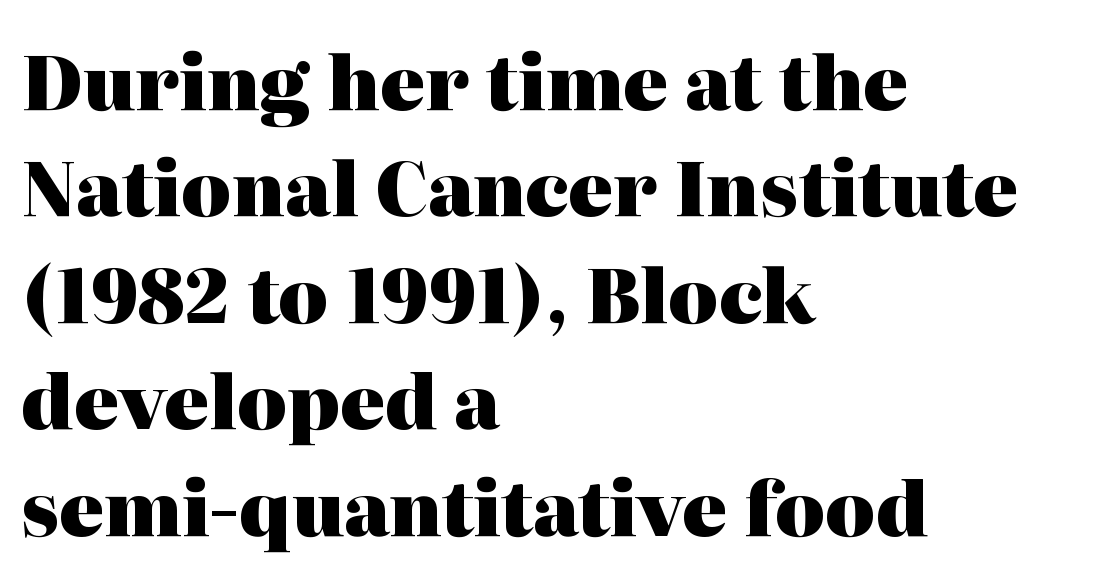
Q: Is the text bold? A: Yes.
Q: Is the text italic (slanted)? A: No, it is upright.
Q: Is the typeface a serif or a sans-serif typeface? A: Serif.
Q: Is the text underlined? A: No.
Q: How is the paragraph aligned? A: Left-aligned.
Q: Is the spacing between letters normal or unusually wide? A: Normal.
Q: Is the spacing between lines tight, normal or loose? A: Normal.
Q: Width (condensed, normal, or wide)? A: Normal.
Q: Stroke contrast? A: High.
Q: x-height? A: Medium.
Q: Monospaced? A: No.
